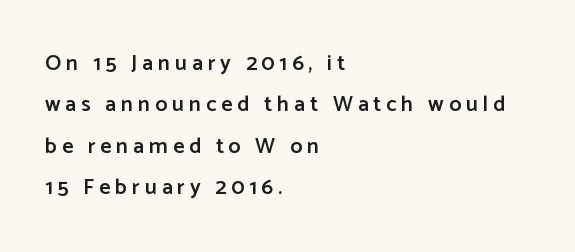
What stands out about the letter spacing? Its width — letters are far apart. A classic flush-left, rag-right setting is used for this passage. The sample has been set in demibold, a notch under bold. Posture: vertical. Honestly, there is no underline to notice here at all.
